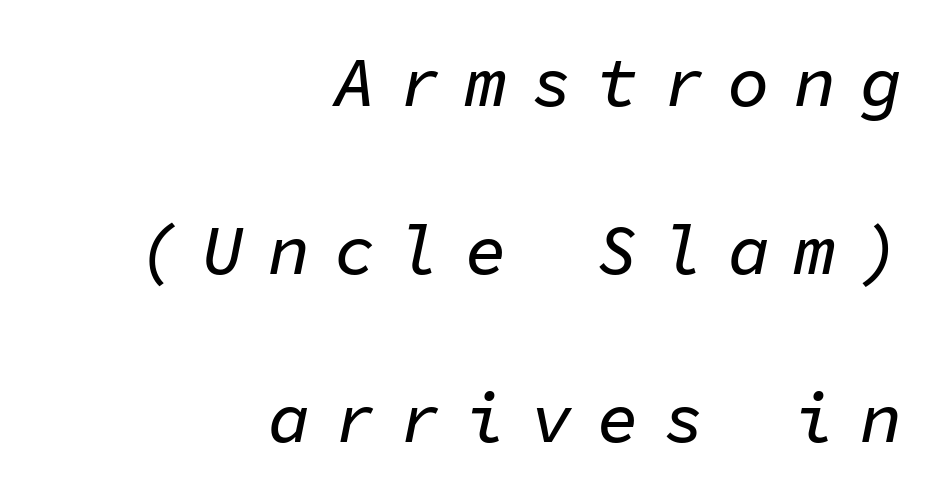
Glyph-to-glyph distance is far greater than everyday printed text. Spacing verdict: monospaced, one width for all characters. Observe the lean: these are italic letterforms. These lines stand farther apart than default settings would place them.
